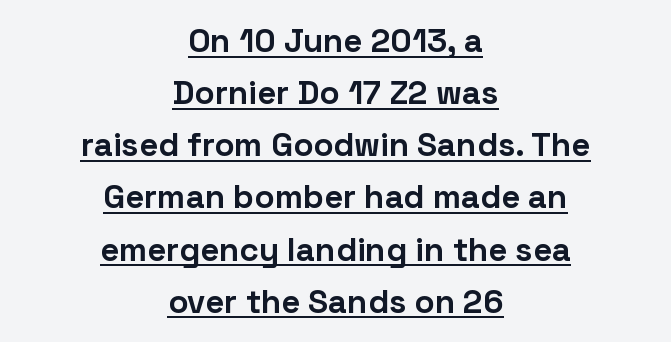
The image shows 33 px bold sans-serif type, upright; set centered, normal line spacing (1.58x), normal letter spacing, underlined; low stroke contrast and a medium x-height.
